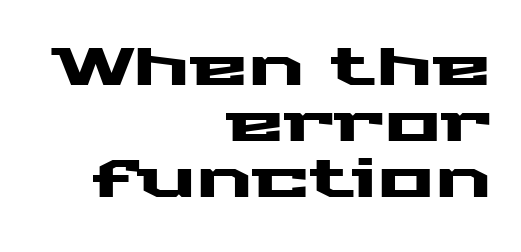
{"serif": "no", "italic": "no", "width": "wide", "stroke_contrast": "medium", "x_height": "medium", "monospaced": "no", "underline": "no", "align": "right", "line_spacing": "tight", "line_spacing_ratio": 1.06, "letter_spacing": "normal", "letter_spacing_em": 0.0, "glyph_px": 53}
